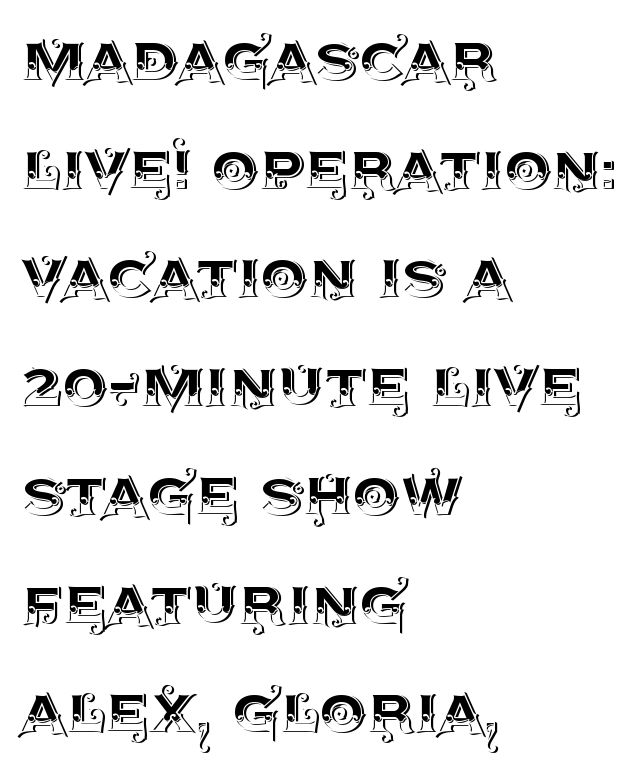
The image shows 75 px text type, upright; set left-aligned, normal line spacing (1.45x), normal letter spacing, not underlined; a large x-height.
